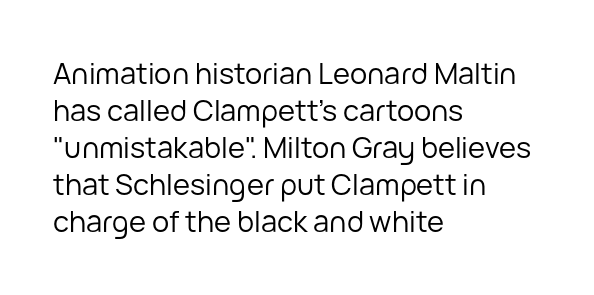
Decoration check: the copy has no underline. Is this a heavy cut? Hardly; it is regular or lighter. The lines are quadded left. Notice how the stems are strictly vertical — no italics here.
